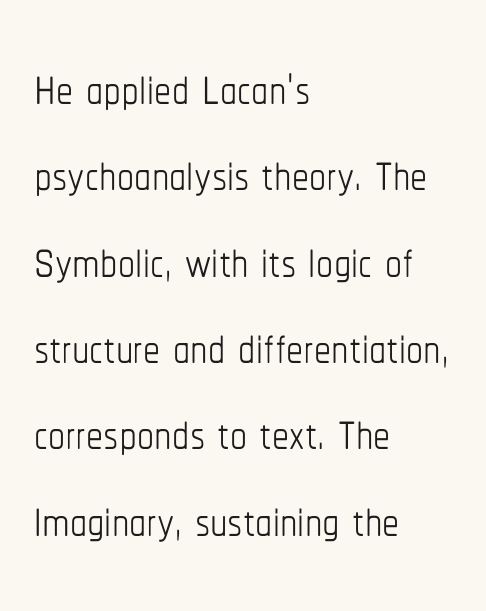
The area under the type is left untouched. In CSS terms this would be text-align: left. Stroke mass is kept to a normal reading level or below. Evenly set lines give the paragraph a standard silhouette.
